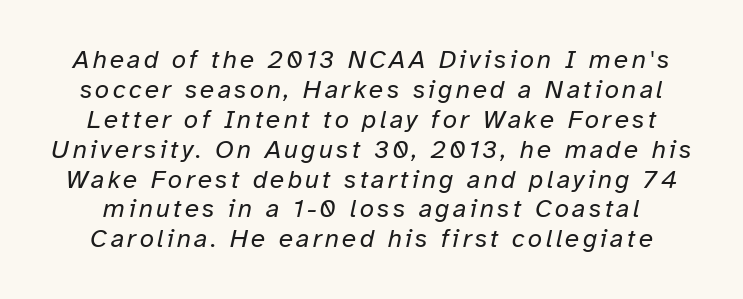
Rule under the text: the space is simply empty. Italic: yes, the glyphs are oblique. Very little white space separates one row of letters from the next. The characters are drawn with everyday or finer stroke widths.
